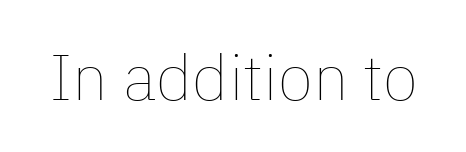
Q: Is the text bold? A: No.
Q: Is the text italic (slanted)? A: No, it is upright.
Q: Is the text underlined? A: No.
Q: Is the spacing between letters normal or unusually wide? A: Normal.
Q: Width (condensed, normal, or wide)? A: Normal.
Q: Stroke contrast? A: Low.
Q: x-height? A: Medium.
Q: Monospaced? A: No.
